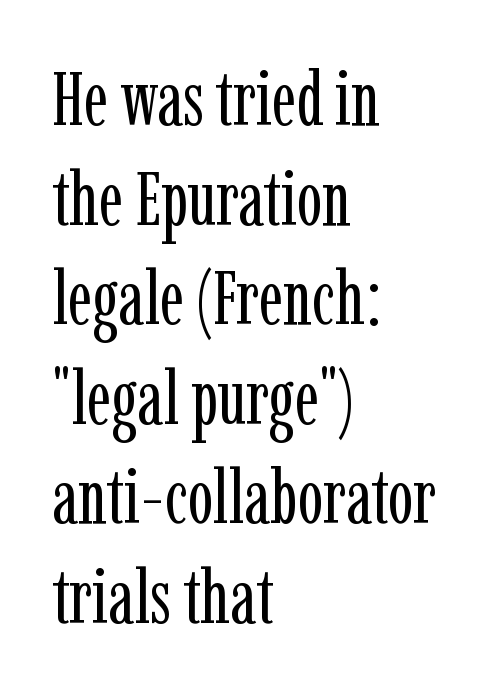
Think standard paragraph weight, or any step lighter than that. Successive baselines arrive at the customary interval. Varying glyph widths throughout — classic text-font behaviour. Compared with typical body copy, the letter spacing here is the same. You can tell from the footed stems that serif type was used.
